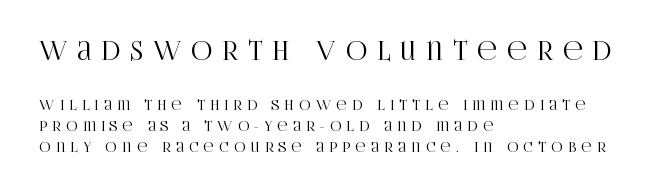
Does the lettering tilt? It doesn't — this is upright. Tracking here is generous; glyphs stand well apart from one another. The rendering shrinks the type as you move from the upper chunk to the lower. The gap between lines stays unmarked.
